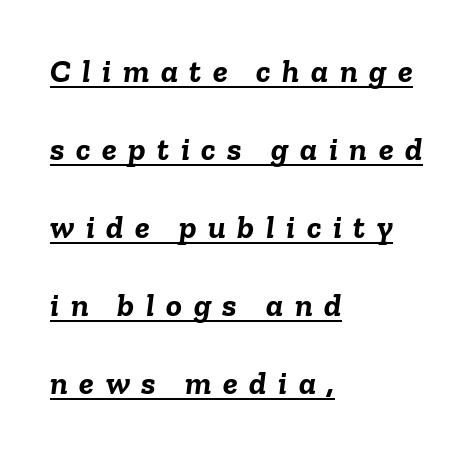
The image shows 33 px semibold type, italic (leaning right); set left-aligned, loose line spacing (2.36x), unusually wide letter spacing (+0.35 em), underlined; low stroke contrast and a medium x-height.
